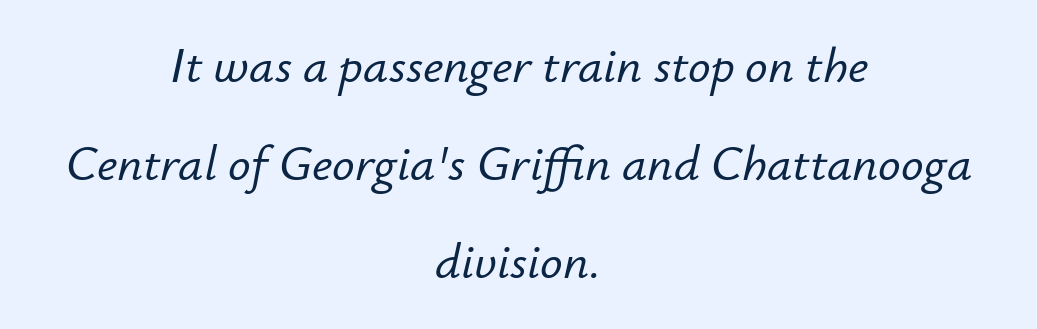
Q: Is the text italic (slanted)? A: Yes, it leans right by about 12 degrees.
Q: Is the text underlined? A: No.
Q: How is the paragraph aligned? A: Centered.
Q: Is the spacing between letters normal or unusually wide? A: Normal.
Q: Is the spacing between lines tight, normal or loose? A: Loose.
Q: Width (condensed, normal, or wide)? A: Normal.
Q: Stroke contrast? A: Low.
Q: x-height? A: Small.
Q: Monospaced? A: No.
